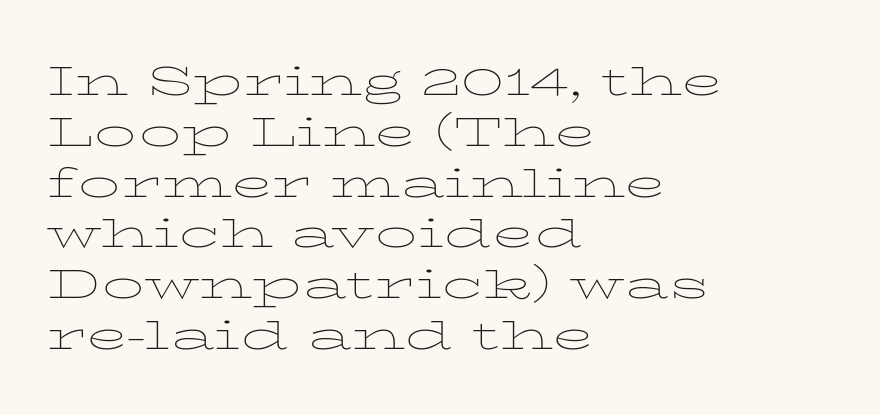
Q: Is the text bold? A: No.
Q: Is the text italic (slanted)? A: No, it is upright.
Q: Is the typeface a serif or a sans-serif typeface? A: Serif.
Q: Is the text underlined? A: No.
Q: How is the paragraph aligned? A: Left-aligned.
Q: Is the spacing between letters normal or unusually wide? A: Normal.
Q: Width (condensed, normal, or wide)? A: Wide.
Q: Stroke contrast? A: Low.
Q: x-height? A: Medium.
Q: Monospaced? A: No.
